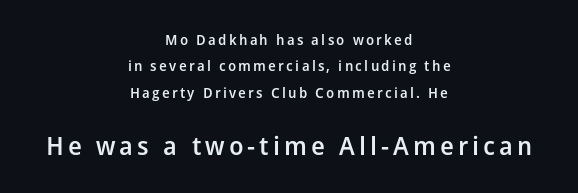
The image shows 25 px text type, upright; set centered, line spacing 1.88x, not underlined; the second (bottom) block is 1.79x larger.
